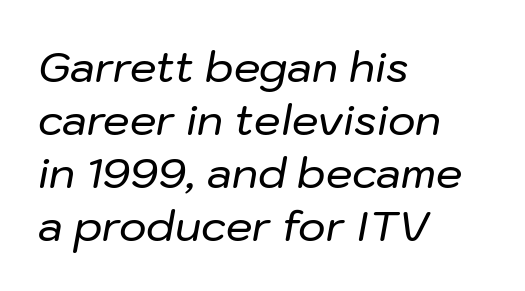
The image shows 42 px text type, italic (leaning right); set left-aligned, normal line spacing (1.26x), normal letter spacing, not underlined; low stroke contrast and a medium x-height.
